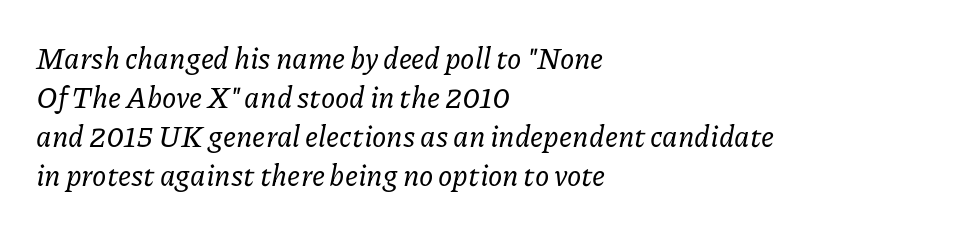
The image shows 29 px serif type, italic (leaning right); set left-aligned, normal line spacing (1.35x), normal letter spacing, not underlined; low stroke contrast and a medium x-height.
